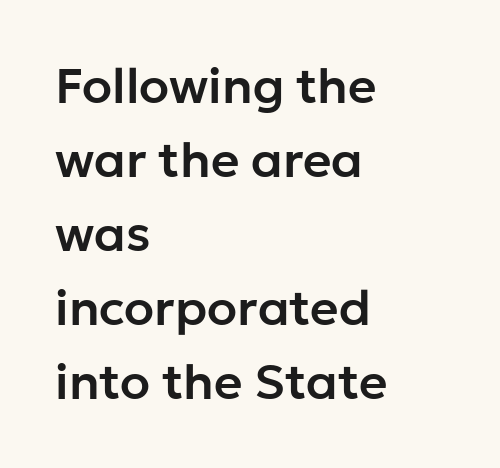
Q: Is the text italic (slanted)? A: No, it is upright.
Q: Is the typeface a serif or a sans-serif typeface? A: Sans-serif.
Q: Is the text underlined? A: No.
Q: How is the paragraph aligned? A: Left-aligned.
Q: Is the spacing between letters normal or unusually wide? A: Normal.
Q: Is the spacing between lines tight, normal or loose? A: Normal.
Q: Width (condensed, normal, or wide)? A: Normal.
Q: Stroke contrast? A: Low.
Q: x-height? A: Medium.
Q: Monospaced? A: No.
